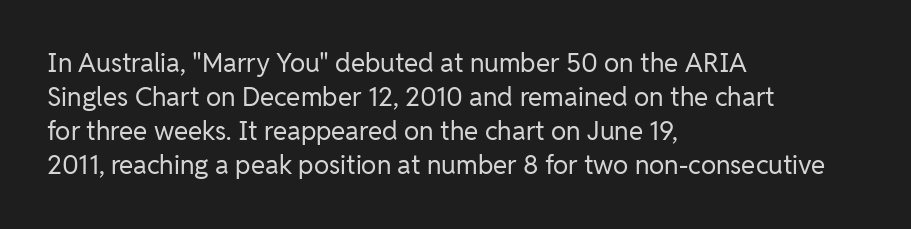
Q: Is the text bold? A: No.
Q: Is the text italic (slanted)? A: No, it is upright.
Q: Is the text underlined? A: No.
Q: How is the paragraph aligned? A: Left-aligned.
Q: Is the spacing between letters normal or unusually wide? A: Normal.
Q: Is the spacing between lines tight, normal or loose? A: Normal.
